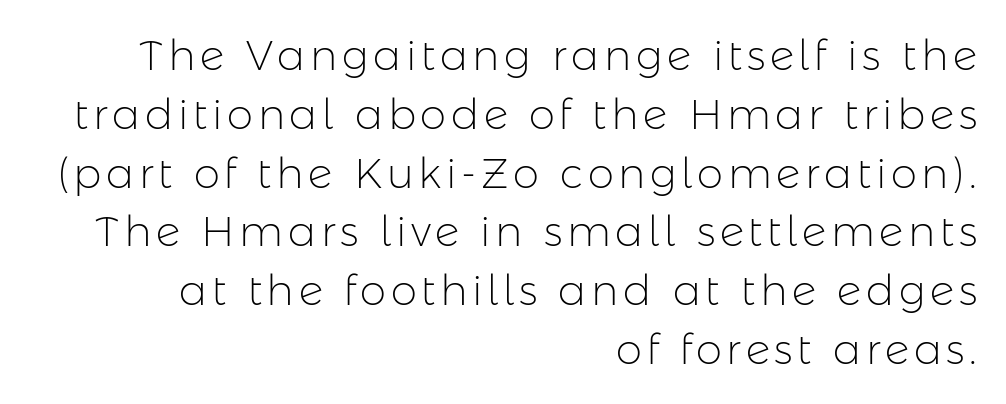
Q: Is the text bold? A: No.
Q: Is the text italic (slanted)? A: No, it is upright.
Q: Is the typeface a serif or a sans-serif typeface? A: Sans-serif.
Q: Is the text underlined? A: No.
Q: How is the paragraph aligned? A: Right-aligned.
Q: Is the spacing between lines tight, normal or loose? A: Normal.
Q: Width (condensed, normal, or wide)? A: Normal.
Q: Stroke contrast? A: Low.
Q: x-height? A: Medium.
Q: Monospaced? A: No.
